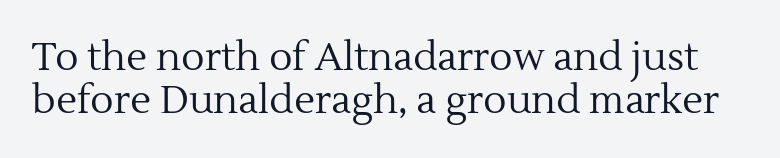
Each new line begins almost immediately beneath the previous one. The line texture is even and compact thanks to regular tracking. No word sits above an underline. The rendering uses natural spacing where letterforms have individual widths.
